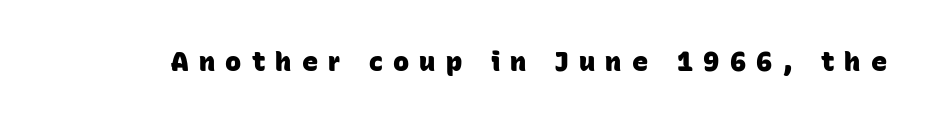
The image shows 27 px bold type; set unusually wide letter spacing (+0.38 em), not underlined.
